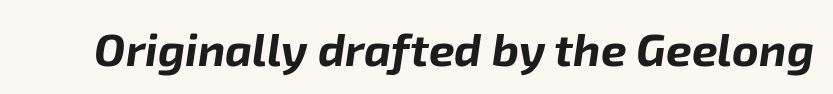
The image shows 46 px bold type, italic (leaning right); set normal letter spacing, not underlined; low stroke contrast and a medium x-height.
